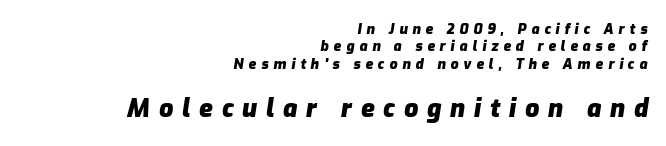
{"italic": "yes", "lean": "right", "slant_degrees": 9, "bold": "yes", "underline": "no", "align": "right", "line_spacing_ratio": 1.24, "letter_spacing": "wide", "letter_spacing_em": 0.35, "larger_block": "second", "size_ratio": 1.79, "glyph_px": 25}
